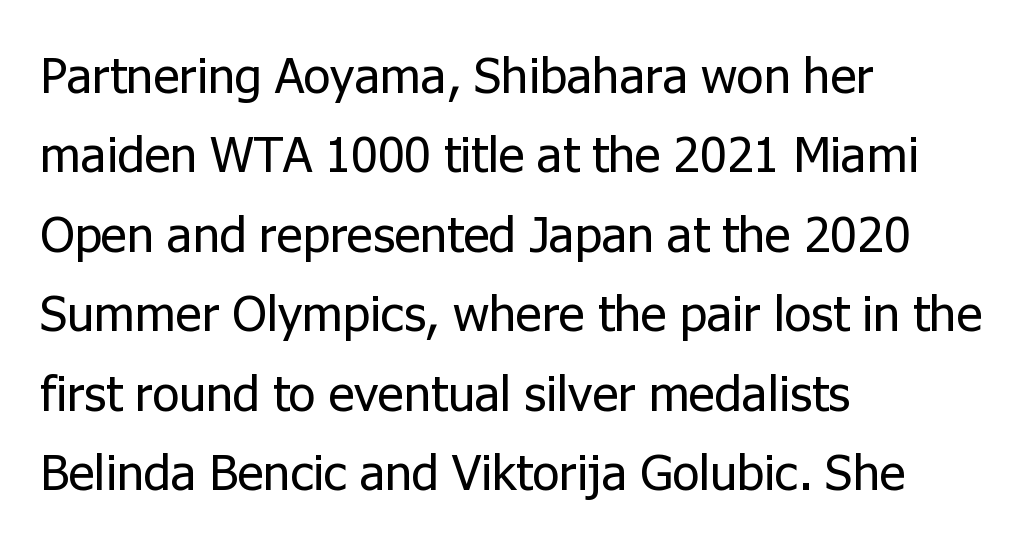
The typesetting does not lean heavy: it is not bold. The passage is arranged the way most books set body copy — flush left. Leading matches the norm, producing a regular column. These lines are rendered in a variable-pitch font. There is no visible air inserted between adjacent glyphs.
